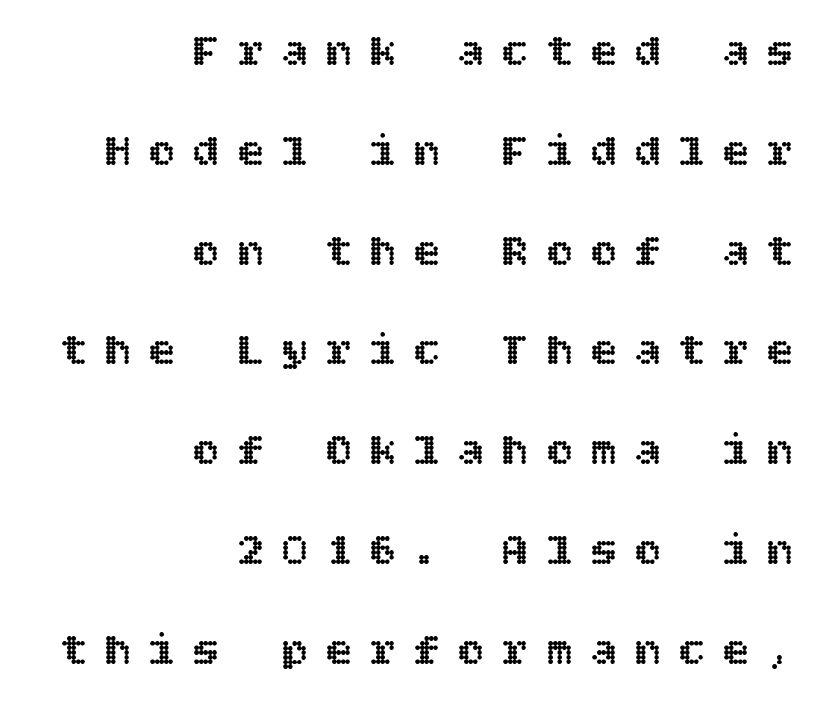
Q: Is the text italic (slanted)? A: No, it is upright.
Q: Is the text underlined? A: No.
Q: How is the paragraph aligned? A: Right-aligned.
Q: Is the spacing between letters normal or unusually wide? A: Unusually wide.
Q: Is the spacing between lines tight, normal or loose? A: Loose.
Q: Width (condensed, normal, or wide)? A: Normal.
Q: x-height? A: Large.
